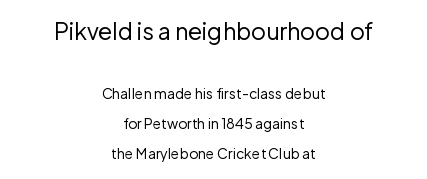
{"italic": "no", "bold": "no", "underline": "no", "align": "center", "line_spacing": "loose", "line_spacing_ratio": 2.14, "letter_spacing": "normal", "letter_spacing_em": 0.0, "larger_block": "first", "size_ratio": 1.64, "glyph_px": 23}
